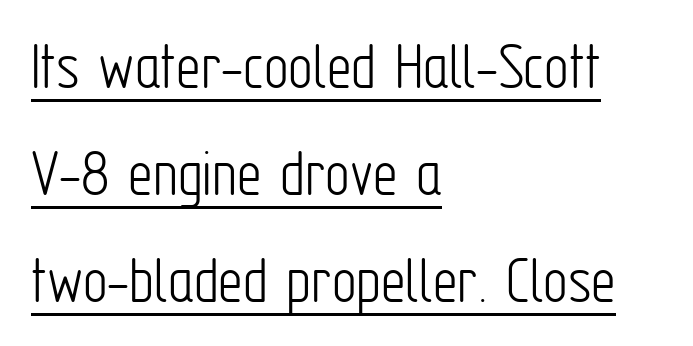
The image shows 69 px light, condensed sans-serif type, upright; set left-aligned, normal line spacing (1.55x), normal letter spacing, underlined; low stroke contrast and a medium x-height.
